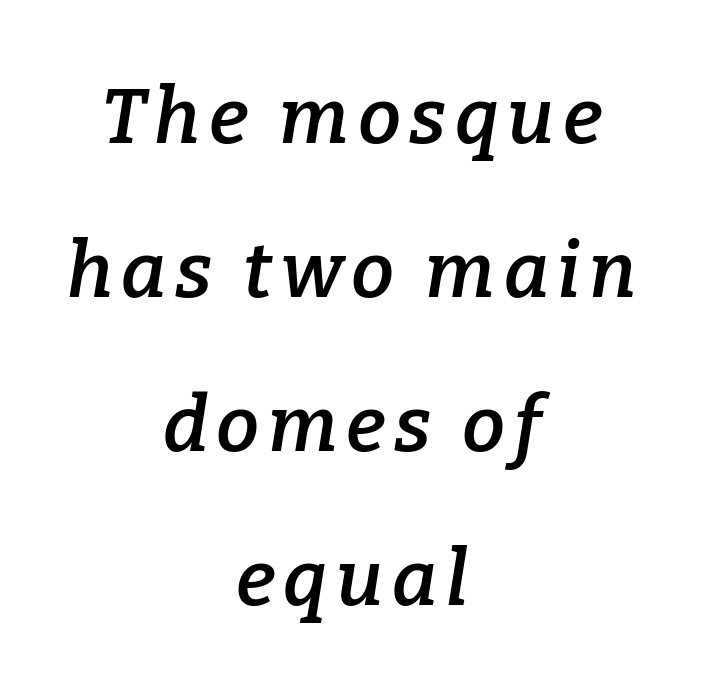
The specimen reads as italic at a glance. The whitespace from short lines is split evenly between both sides. Reading down the column, the eye jumps a long way to each next line. Plain, unruled lines of type. Caption: semibold face, moderately heavy strokes.
